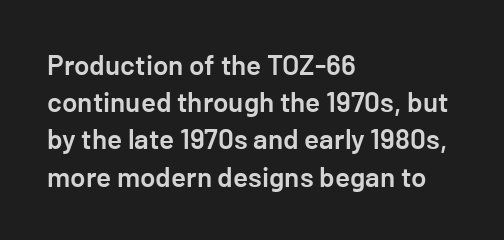
{"serif": "no", "italic": "no", "bold": "semi", "weight": "semibold", "width": "normal", "stroke_contrast": "low", "x_height": "medium", "underline": "no", "align": "left", "line_spacing": "normal", "line_spacing_ratio": 1.33, "letter_spacing": "normal", "letter_spacing_em": 0.0, "glyph_px": 28}
